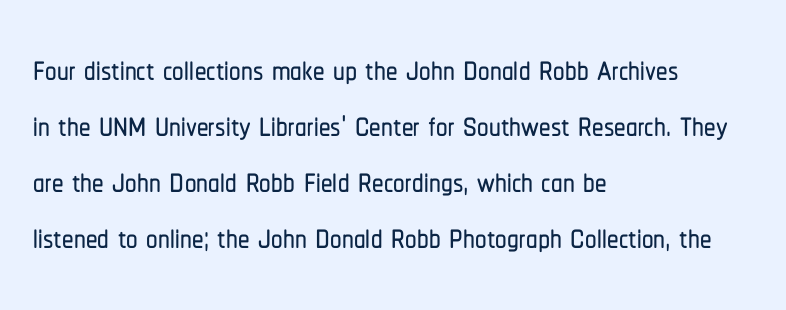
{"serif": "no", "italic": "no", "width": "condensed", "stroke_contrast": "low", "x_height": "medium", "monospaced": "no", "underline": "no", "align": "left", "line_spacing_ratio": 1.22, "letter_spacing": "normal", "letter_spacing_em": 0.0, "glyph_px": 46}
